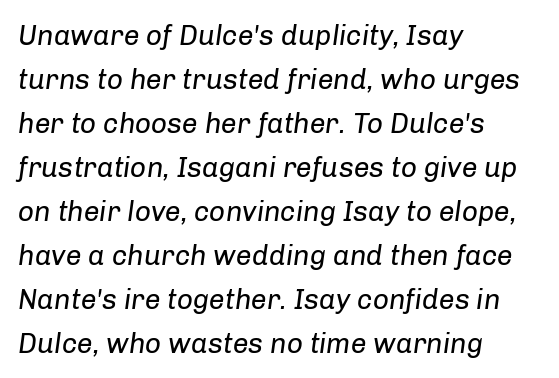
{"italic": "yes", "lean": "right", "slant_degrees": 8, "bold": "no", "weight": "regular", "width": "normal", "stroke_contrast": "low", "x_height": "medium", "monospaced": "no", "underline": "no", "align": "left", "line_spacing": "normal", "line_spacing_ratio": 1.57, "letter_spacing": "normal", "letter_spacing_em": 0.0, "glyph_px": 28}
